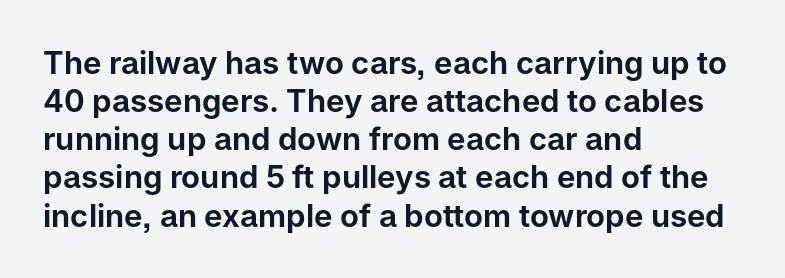
The image shows 31 px sans-serif type, upright; set left-aligned, line spacing 1.23x, normal letter spacing, not underlined; low stroke contrast and a medium x-height.
